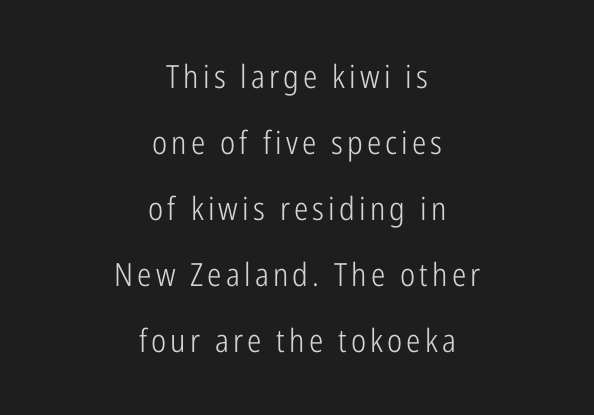
Q: Is the text bold? A: No.
Q: Is the text italic (slanted)? A: No, it is upright.
Q: Is the typeface a serif or a sans-serif typeface? A: Sans-serif.
Q: Is the text underlined? A: No.
Q: How is the paragraph aligned? A: Centered.
Q: Is the spacing between lines tight, normal or loose? A: Loose.
Q: Width (condensed, normal, or wide)? A: Condensed.
Q: Stroke contrast? A: Low.
Q: x-height? A: Medium.
Q: Monospaced? A: No.
